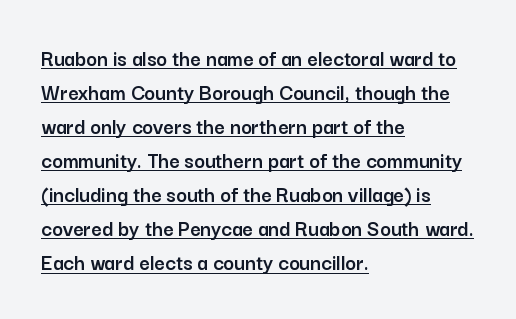
{"italic": "no", "underline": "yes", "align": "left", "line_spacing": "normal", "line_spacing_ratio": 1.48, "letter_spacing": "normal", "letter_spacing_em": 0.0, "glyph_px": 23}
